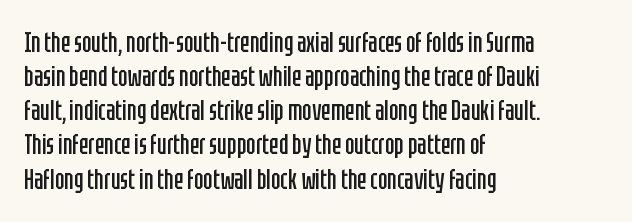
{"serif": "no", "italic": "no", "bold": "no", "weight": "regular", "width": "condensed", "stroke_contrast": "low", "x_height": "large", "monospaced": "no", "underline": "no", "align": "left", "line_spacing_ratio": 1.22, "letter_spacing": "normal", "letter_spacing_em": 0.0, "glyph_px": 28}
